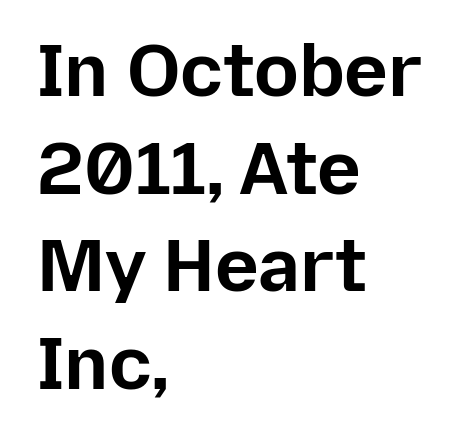
Nope, no serifs anywhere on these letters. Anything drawn beneath the words? Only blank space. A student would call this left alignment; a typographer would say flush left, rag right. The horizontal fit of the characters is conventional and even.
